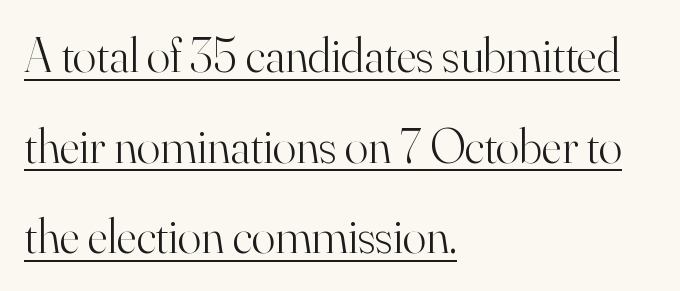
The image shows 49 px light serif type, upright; set left-aligned, line spacing 1.85x, normal letter spacing, underlined; high stroke contrast and a small x-height.
